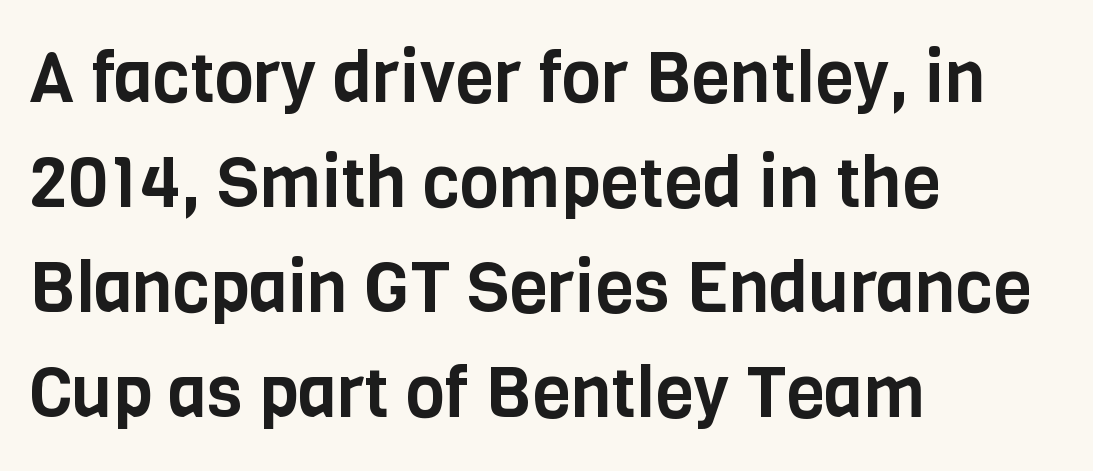
Q: Is the text italic (slanted)? A: No, it is upright.
Q: Is the typeface a serif or a sans-serif typeface? A: Sans-serif.
Q: Is the text underlined? A: No.
Q: How is the paragraph aligned? A: Left-aligned.
Q: Is the spacing between letters normal or unusually wide? A: Normal.
Q: Is the spacing between lines tight, normal or loose? A: Normal.
Q: Width (condensed, normal, or wide)? A: Condensed.
Q: Stroke contrast? A: Low.
Q: x-height? A: Large.
Q: Monospaced? A: No.
